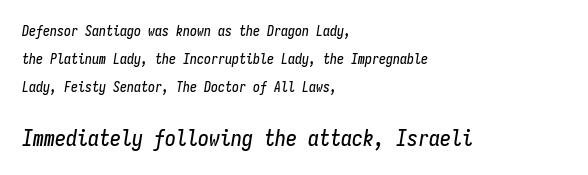
Notice the wide empty band between every row — that's loose leading. Emphasis-style slanted type is in use. Reading top to bottom, the characters get bigger at the block break. Honestly, the letter spacing is just normal — you wouldn't notice it.
